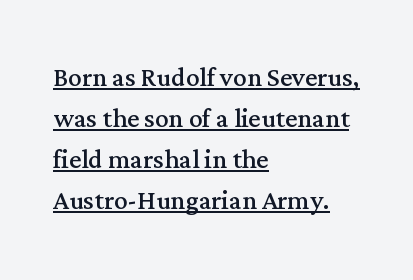
{"serif": "yes", "italic": "no", "bold": "no", "weight": "regular", "width": "normal", "stroke_contrast": "medium", "x_height": "medium", "monospaced": "no", "underline": "yes", "align": "left", "line_spacing_ratio": 1.21, "letter_spacing": "normal", "letter_spacing_em": 0.0, "glyph_px": 34}
